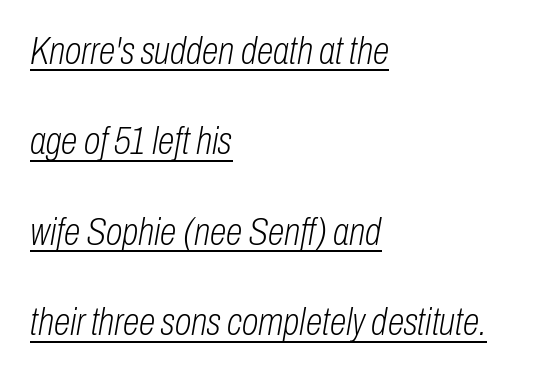
The image shows 38 px light, condensed type, italic (leaning right); set left-aligned, loose line spacing (2.38x), normal letter spacing, underlined; low stroke contrast and a medium x-height.
